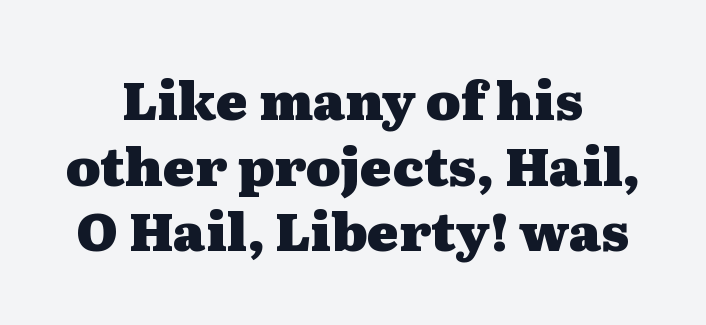
Q: Is the text bold? A: Yes.
Q: Is the text italic (slanted)? A: No, it is upright.
Q: Is the typeface a serif or a sans-serif typeface? A: Serif.
Q: Is the text underlined? A: No.
Q: How is the paragraph aligned? A: Centered.
Q: Is the spacing between letters normal or unusually wide? A: Normal.
Q: Width (condensed, normal, or wide)? A: Wide.
Q: Stroke contrast? A: Medium.
Q: x-height? A: Medium.
Q: Monospaced? A: No.
